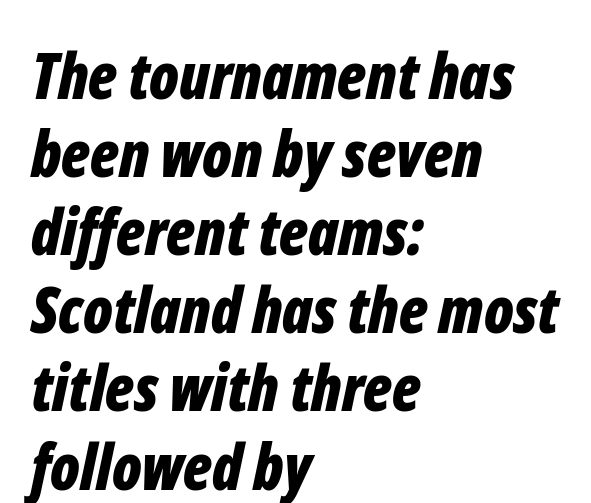
Q: Is the text bold? A: Yes.
Q: Is the text italic (slanted)? A: Yes, it leans right by about 12 degrees.
Q: Is the text underlined? A: No.
Q: How is the paragraph aligned? A: Left-aligned.
Q: Is the spacing between letters normal or unusually wide? A: Normal.
Q: Width (condensed, normal, or wide)? A: Condensed.
Q: Stroke contrast? A: Low.
Q: x-height? A: Medium.
Q: Monospaced? A: No.
